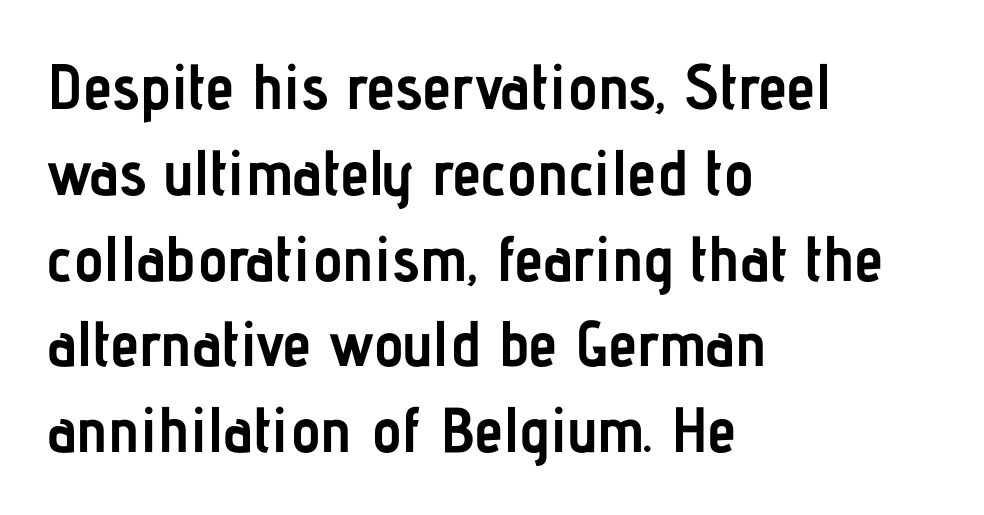
The image shows 64 px semibold, condensed sans-serif type, upright; set left-aligned, normal line spacing (1.34x), normal letter spacing, not underlined; low stroke contrast and a medium x-height.
